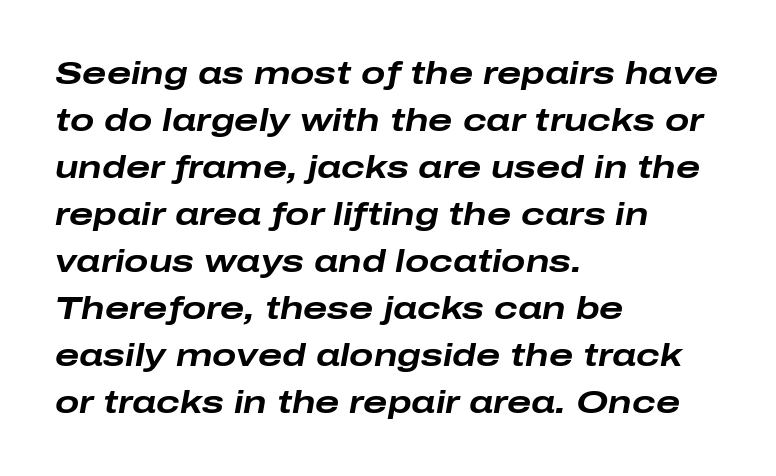
The image shows 32 px bold, wide type, italic (leaning right); set left-aligned, normal line spacing (1.47x), normal letter spacing, not underlined; low stroke contrast and a medium x-height.
